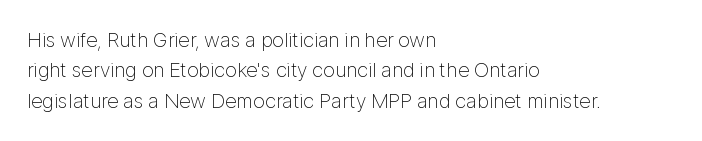
The image shows 21 px text type, upright; set left-aligned, normal line spacing (1.45x), normal letter spacing, not underlined.
